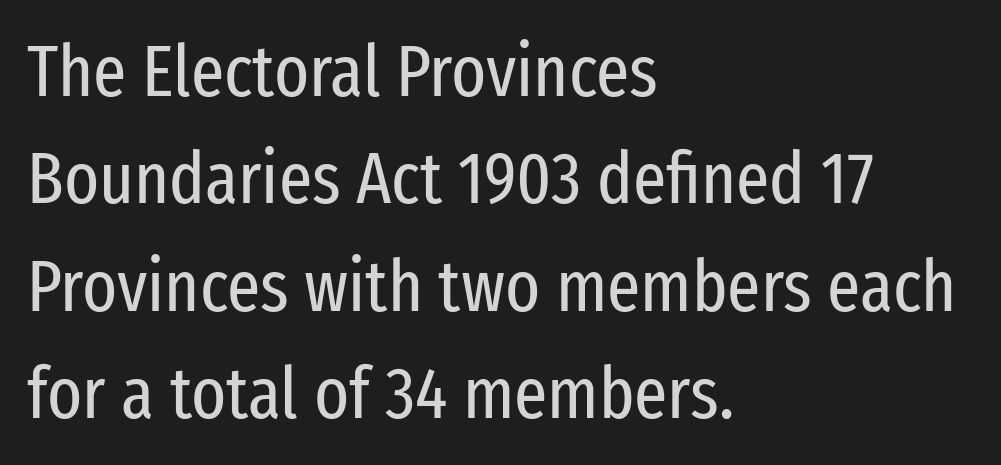
Q: Is the text bold? A: No.
Q: Is the text italic (slanted)? A: No, it is upright.
Q: Is the typeface a serif or a sans-serif typeface? A: Sans-serif.
Q: Is the text underlined? A: No.
Q: How is the paragraph aligned? A: Left-aligned.
Q: Is the spacing between letters normal or unusually wide? A: Normal.
Q: Is the spacing between lines tight, normal or loose? A: Normal.
Q: Width (condensed, normal, or wide)? A: Condensed.
Q: Stroke contrast? A: Low.
Q: x-height? A: Medium.
Q: Monospaced? A: No.
